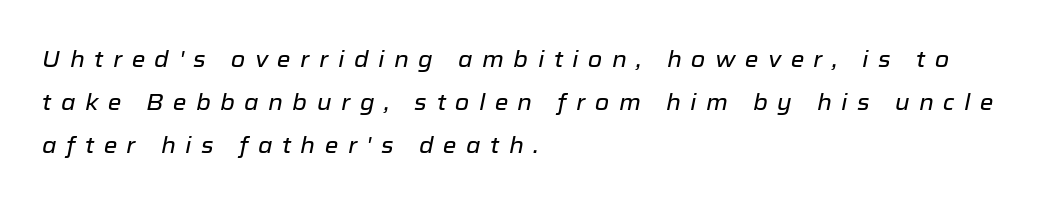
Q: Is the text italic (slanted)? A: Yes, it leans right by about 12 degrees.
Q: Is the text underlined? A: No.
Q: How is the paragraph aligned? A: Left-aligned.
Q: Is the spacing between letters normal or unusually wide? A: Unusually wide.
Q: Is the spacing between lines tight, normal or loose? A: Loose.
